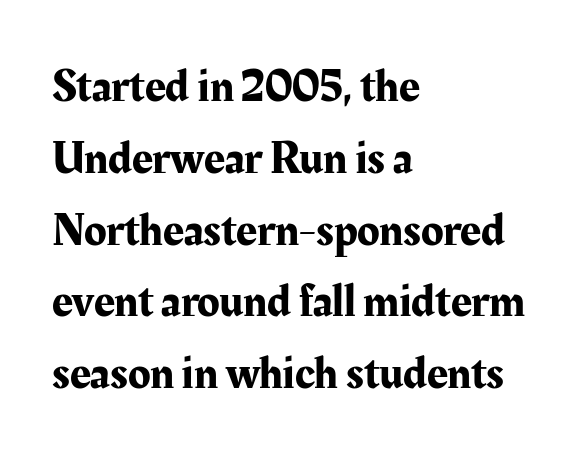
The image shows 46 px serif type, upright; set left-aligned, normal line spacing (1.56x), normal letter spacing, not underlined; medium stroke contrast and a medium x-height.
